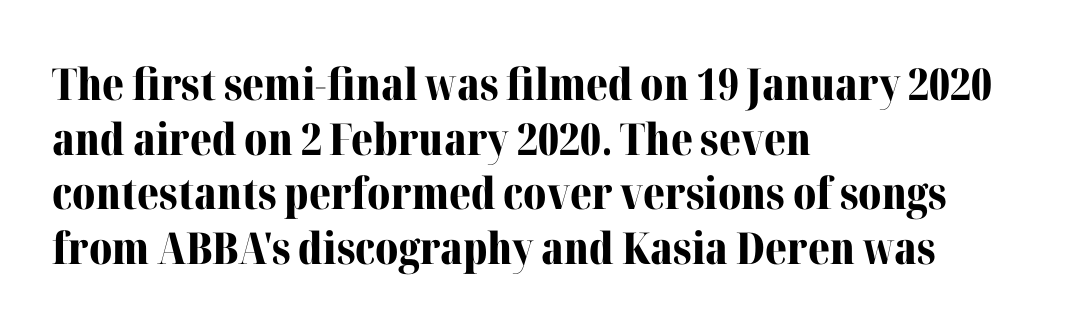
Q: Is the text bold? A: Yes.
Q: Is the text italic (slanted)? A: No, it is upright.
Q: Is the typeface a serif or a sans-serif typeface? A: Serif.
Q: Is the text underlined? A: No.
Q: How is the paragraph aligned? A: Left-aligned.
Q: Is the spacing between letters normal or unusually wide? A: Normal.
Q: Width (condensed, normal, or wide)? A: Normal.
Q: Stroke contrast? A: Medium.
Q: x-height? A: Medium.
Q: Monospaced? A: No.
